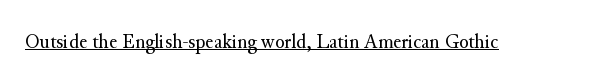
Q: Is the text bold? A: No.
Q: Is the text italic (slanted)? A: No, it is upright.
Q: Is the text underlined? A: Yes.
Q: Is the spacing between letters normal or unusually wide? A: Normal.
